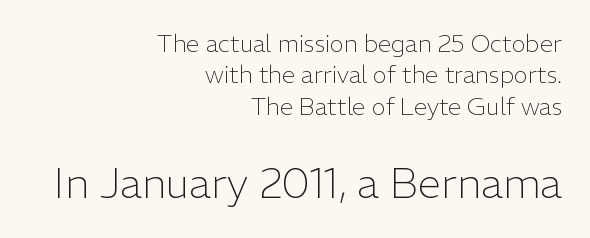
Q: Is the text bold? A: No.
Q: Is the text italic (slanted)? A: No, it is upright.
Q: Is the typeface a serif or a sans-serif typeface? A: Sans-serif.
Q: Is the text underlined? A: No.
Q: How is the paragraph aligned? A: Right-aligned.
Q: Is the spacing between letters normal or unusually wide? A: Normal.
Q: Is the spacing between lines tight, normal or loose? A: Normal.
Q: Which block of text is set in a larger size, the first (top) or the second (bottom)? A: The second (bottom) one.
Q: Width (condensed, normal, or wide)? A: Normal.
Q: Stroke contrast? A: Low.
Q: x-height? A: Medium.
Q: Monospaced? A: No.
